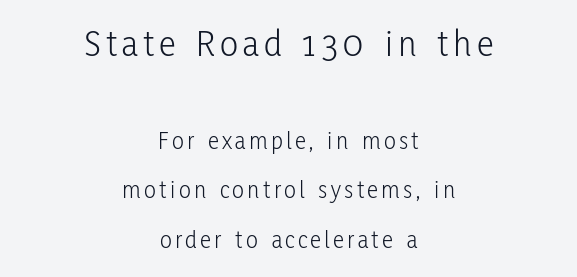
The image shows 38 px light, condensed sans-serif type, upright; set centered, loose line spacing (1.98x), not underlined; the first (top) block is 1.52x larger; low stroke contrast and a medium x-height.
